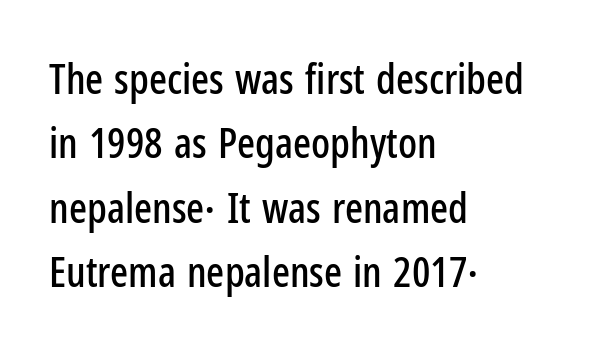
The image shows 42 px condensed sans-serif type, upright; set left-aligned, normal line spacing (1.53x), normal letter spacing, not underlined; low stroke contrast and a medium x-height.
